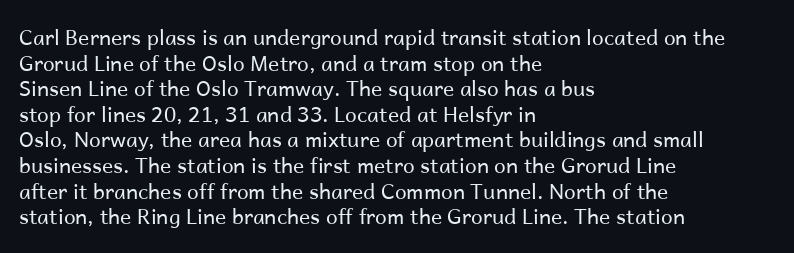
Q: Is the text bold? A: No.
Q: Is the text italic (slanted)? A: No, it is upright.
Q: Is the text underlined? A: No.
Q: How is the paragraph aligned? A: Left-aligned.
Q: Is the spacing between letters normal or unusually wide? A: Normal.
